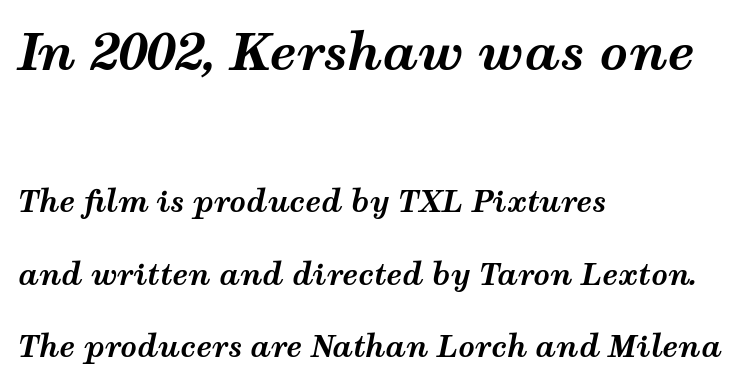
Q: Is the text bold? A: Yes.
Q: Is the text italic (slanted)? A: Yes, it leans right by about 12 degrees.
Q: Is the text underlined? A: No.
Q: How is the paragraph aligned? A: Left-aligned.
Q: Is the spacing between letters normal or unusually wide? A: Normal.
Q: Is the spacing between lines tight, normal or loose? A: Loose.
Q: Which block of text is set in a larger size, the first (top) or the second (bottom)? A: The first (top) one.
Q: Width (condensed, normal, or wide)? A: Wide.
Q: Stroke contrast? A: Medium.
Q: x-height? A: Medium.
Q: Monospaced? A: No.
